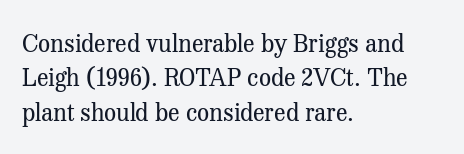
Q: Is the text bold? A: No.
Q: Is the text italic (slanted)? A: No, it is upright.
Q: Is the text underlined? A: No.
Q: How is the paragraph aligned? A: Left-aligned.
Q: Is the spacing between letters normal or unusually wide? A: Normal.
Q: Is the spacing between lines tight, normal or loose? A: Normal.
